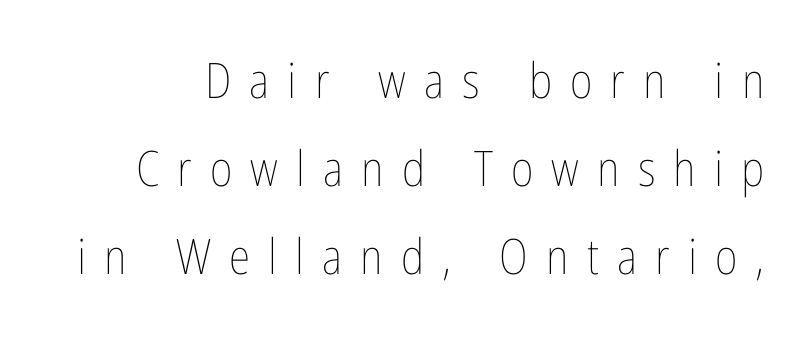
The image shows 49 px thin, condensed type, upright; set line spacing 1.8x, unusually wide letter spacing (+0.37 em), not underlined; low stroke contrast and a medium x-height.
